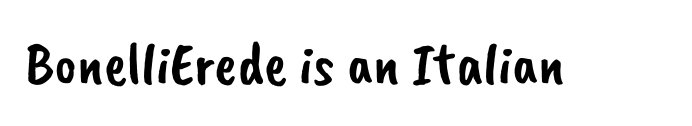
{"serif": "no", "width": "normal", "stroke_contrast": "low", "x_height": "small", "monospaced": "no", "underline": "no", "letter_spacing": "normal", "letter_spacing_em": 0.0, "glyph_px": 60}
